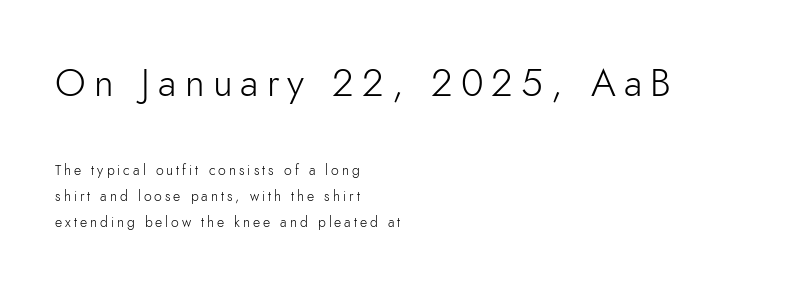
Q: Is the text bold? A: No.
Q: Is the text italic (slanted)? A: No, it is upright.
Q: Is the typeface a serif or a sans-serif typeface? A: Sans-serif.
Q: Is the text underlined? A: No.
Q: How is the paragraph aligned? A: Left-aligned.
Q: Is the spacing between letters normal or unusually wide? A: Unusually wide.
Q: Which block of text is set in a larger size, the first (top) or the second (bottom)? A: The first (top) one.
Q: Width (condensed, normal, or wide)? A: Normal.
Q: Stroke contrast? A: Low.
Q: x-height? A: Small.
Q: Monospaced? A: No.
